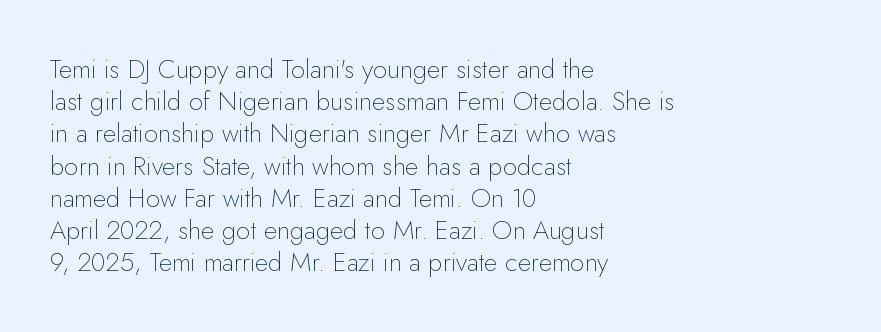
No letter is thick-stroked: the sample isn't bold. The lettering stays uniformly vertical, giving the passage a roman look. This sample uses plain, unmodified letter spacing. These lines stack with their left ends in a neat column. The gap between lines stays unmarked.
